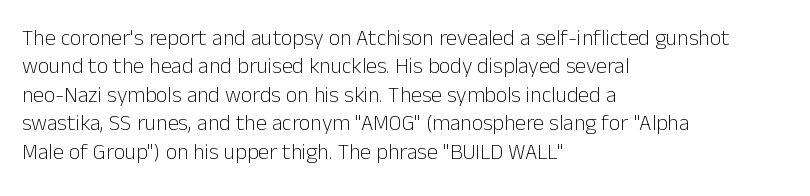
Q: Is the text bold? A: No.
Q: Is the text italic (slanted)? A: No, it is upright.
Q: Is the text underlined? A: No.
Q: How is the paragraph aligned? A: Left-aligned.
Q: Is the spacing between letters normal or unusually wide? A: Normal.
Q: Is the spacing between lines tight, normal or loose? A: Normal.
